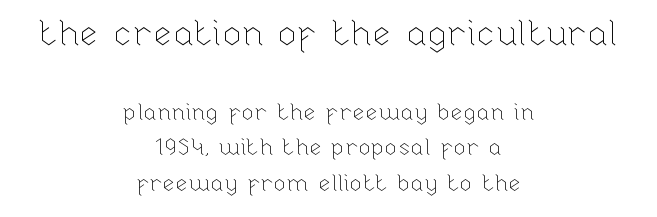
Q: Is the text bold? A: No.
Q: Is the text italic (slanted)? A: No, it is upright.
Q: Is the text underlined? A: No.
Q: How is the paragraph aligned? A: Centered.
Q: Is the spacing between letters normal or unusually wide? A: Normal.
Q: Is the spacing between lines tight, normal or loose? A: Normal.
Q: Which block of text is set in a larger size, the first (top) or the second (bottom)? A: The first (top) one.
Q: Width (condensed, normal, or wide)? A: Normal.
Q: Stroke contrast? A: Low.
Q: x-height? A: Medium.
Q: Monospaced? A: No.
